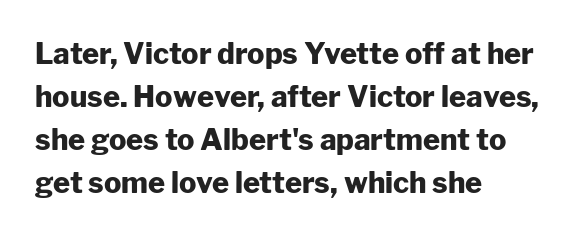
Varying glyph widths throughout — classic text-font behaviour. The glyphs are unaccompanied by any horizontal stroke below them. Horizontally, the lines are justified to the leading edge only. The passage shown has conventional tracking throughout. The line-height multiplier appears to be the usual default. Each letter's strokes conclude bluntly, with no projecting serifs.
